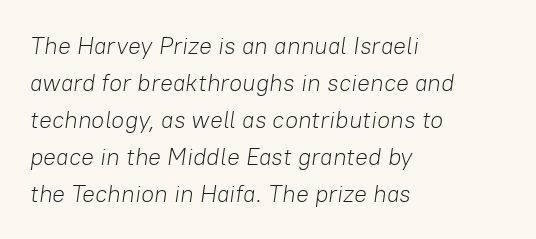
If you measured baseline to baseline, you'd find a middling distance. This rendering uses left alignment, leaving the right contour irregular. The font sits on the lighter half of the weight spectrum, regular included. Rendered with sloped, italic letterforms. Just letters on the line, the space beneath them empty. The gaps between neighbouring characters are ordinary and unremarkable.
